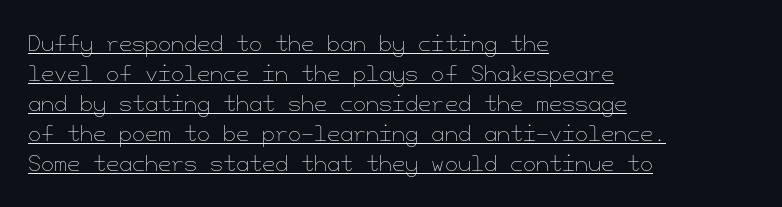
{"italic": "no", "bold": "no", "underline": "yes", "align": "left", "line_spacing": "normal", "line_spacing_ratio": 1.43, "letter_spacing": "normal", "letter_spacing_em": 0.0, "glyph_px": 21}
